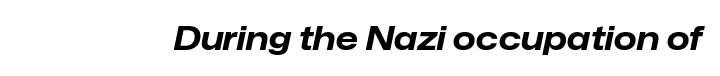
The image shows 33 px bold type, italic (leaning right); set normal letter spacing, not underlined; low stroke contrast and a medium x-height.
